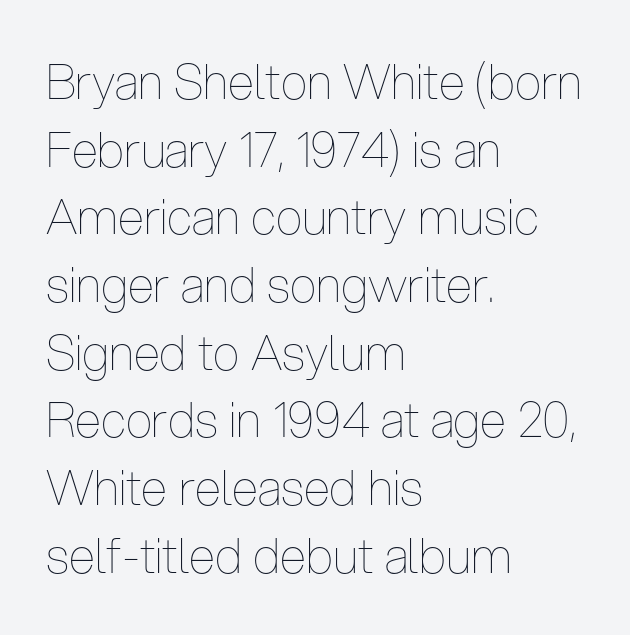
Q: Is the text bold? A: No.
Q: Is the text italic (slanted)? A: No, it is upright.
Q: Is the text underlined? A: No.
Q: How is the paragraph aligned? A: Left-aligned.
Q: Is the spacing between letters normal or unusually wide? A: Normal.
Q: Is the spacing between lines tight, normal or loose? A: Normal.
Q: Width (condensed, normal, or wide)? A: Condensed.
Q: Stroke contrast? A: Low.
Q: x-height? A: Medium.
Q: Monospaced? A: No.
